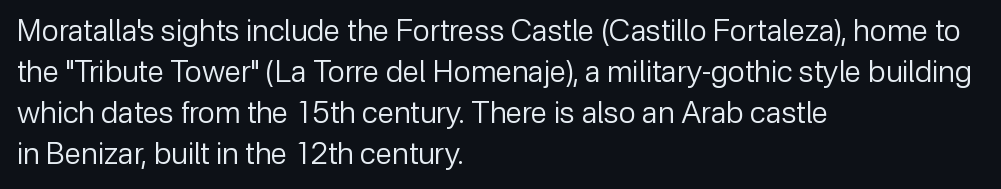
Q: Is the text bold? A: No.
Q: Is the text italic (slanted)? A: No, it is upright.
Q: Is the typeface a serif or a sans-serif typeface? A: Sans-serif.
Q: Is the text underlined? A: No.
Q: How is the paragraph aligned? A: Left-aligned.
Q: Is the spacing between letters normal or unusually wide? A: Normal.
Q: Is the spacing between lines tight, normal or loose? A: Normal.
Q: Width (condensed, normal, or wide)? A: Normal.
Q: Stroke contrast? A: Low.
Q: x-height? A: Medium.
Q: Monospaced? A: No.
